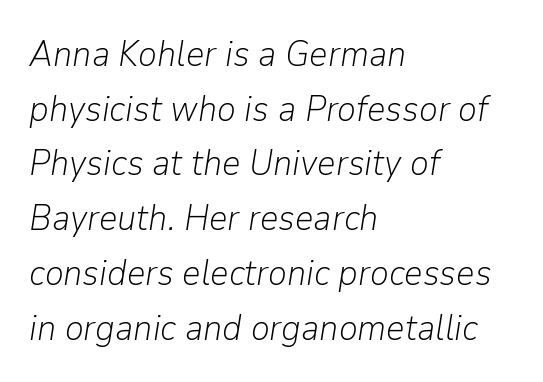
Note the varied advance widths — an 'i' is clearly narrower than an 'm'. The paragraph shown leans on its left margin. Glyph-to-glyph distance matches everyday printed text. Interline gaps are of average width in this sample. Nothing heavy about these letters — not bold at all.
